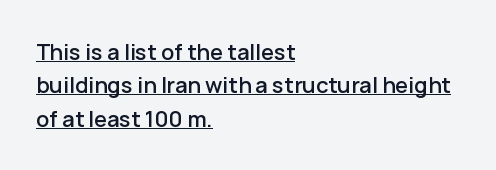
Q: Is the text italic (slanted)? A: No, it is upright.
Q: Is the text underlined? A: Yes.
Q: How is the paragraph aligned? A: Left-aligned.
Q: Is the spacing between letters normal or unusually wide? A: Normal.
Q: Is the spacing between lines tight, normal or loose? A: Normal.
